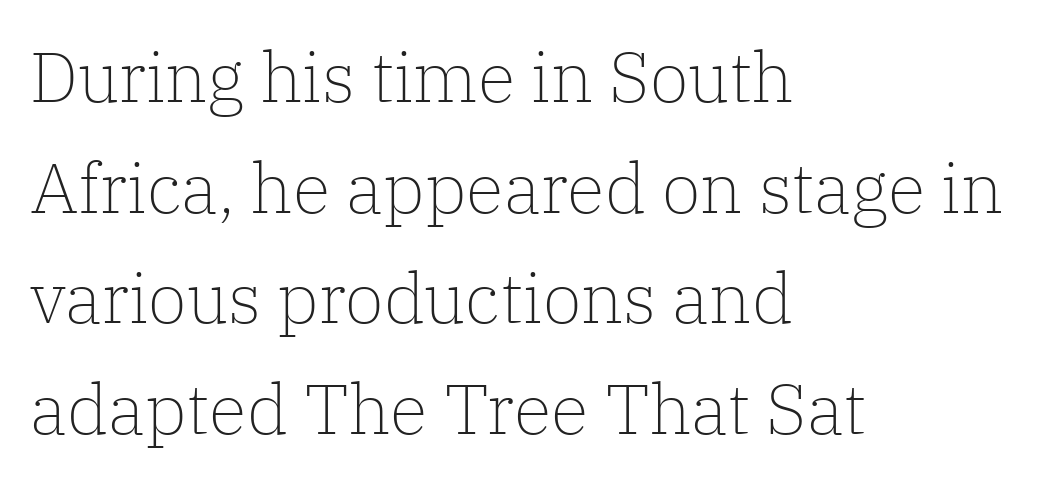
Q: Is the text bold? A: No.
Q: Is the text italic (slanted)? A: No, it is upright.
Q: Is the typeface a serif or a sans-serif typeface? A: Serif.
Q: Is the text underlined? A: No.
Q: How is the paragraph aligned? A: Left-aligned.
Q: Is the spacing between letters normal or unusually wide? A: Normal.
Q: Is the spacing between lines tight, normal or loose? A: Normal.
Q: Width (condensed, normal, or wide)? A: Normal.
Q: Stroke contrast? A: Low.
Q: x-height? A: Medium.
Q: Monospaced? A: No.
